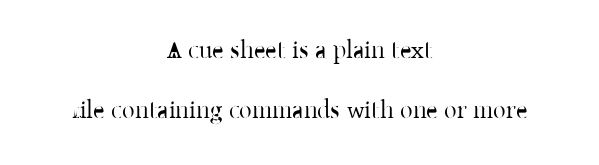
Q: Is the text bold? A: No.
Q: Is the text italic (slanted)? A: No, it is upright.
Q: Is the text underlined? A: No.
Q: How is the paragraph aligned? A: Centered.
Q: Is the spacing between letters normal or unusually wide? A: Normal.
Q: Is the spacing between lines tight, normal or loose? A: Loose.
